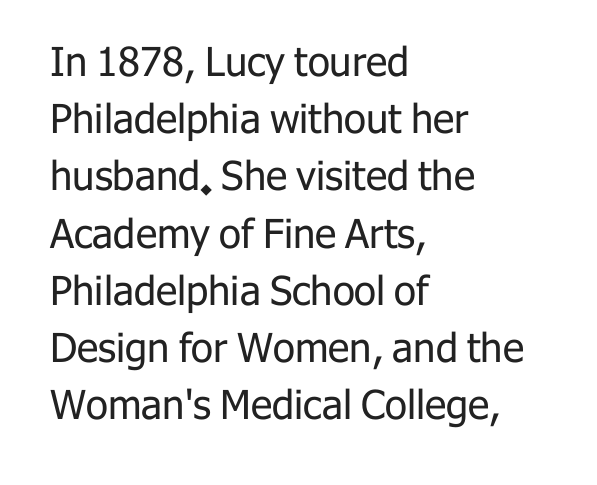
The foot of each line stays bare and open. What kind of face is this? One without serifs — a sans. Is there much room between lines? A standard amount, neither cramped nor airy. Character widths vary here, with narrow letters taking less room than wide ones. The typesetter chose a ragged-right arrangement here. Standard letterfit; no display-style spreading of the glyphs.
